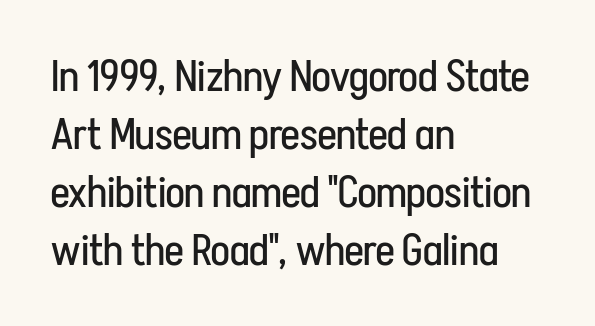
Ink coverage per letter is moderate at most. Unmarked baselines from the first word to the last. The rendering uses natural spacing where letterforms have individual widths. Classification — sans serif.
